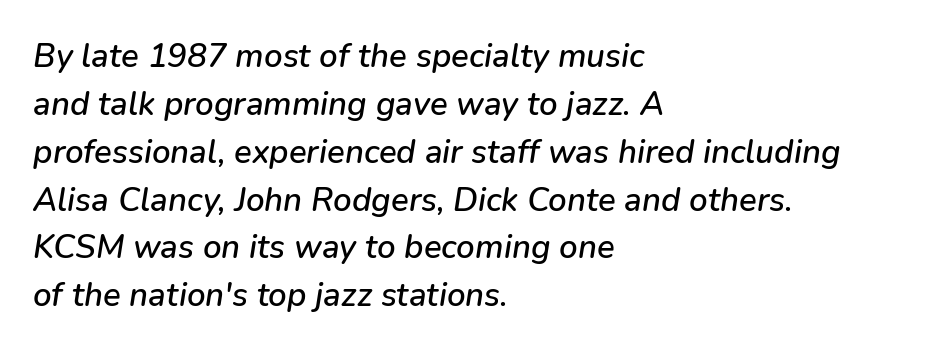
{"italic": "yes", "lean": "right", "slant_degrees": 9, "width": "normal", "stroke_contrast": "low", "x_height": "medium", "monospaced": "no", "underline": "no", "align": "left", "line_spacing": "normal", "line_spacing_ratio": 1.45, "letter_spacing": "normal", "letter_spacing_em": 0.0, "glyph_px": 33}
